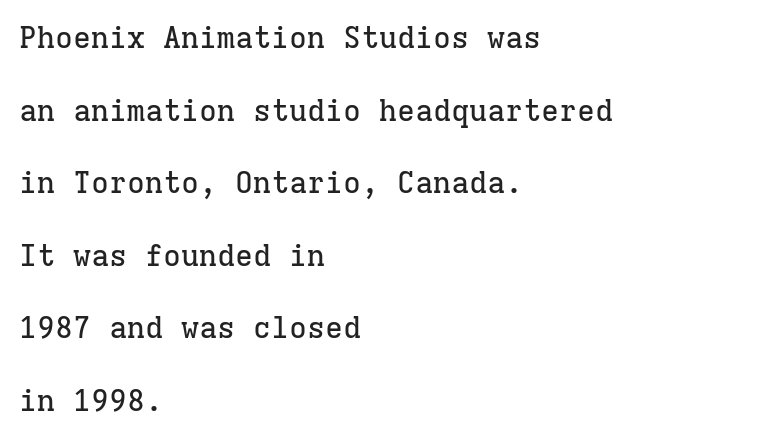
{"serif": "yes", "italic": "no", "width": "normal", "stroke_contrast": "low", "x_height": "medium", "monospaced": "yes", "underline": "no", "align": "left", "line_spacing": "loose", "line_spacing_ratio": 2.42, "letter_spacing": "normal", "letter_spacing_em": 0.0, "glyph_px": 30}
